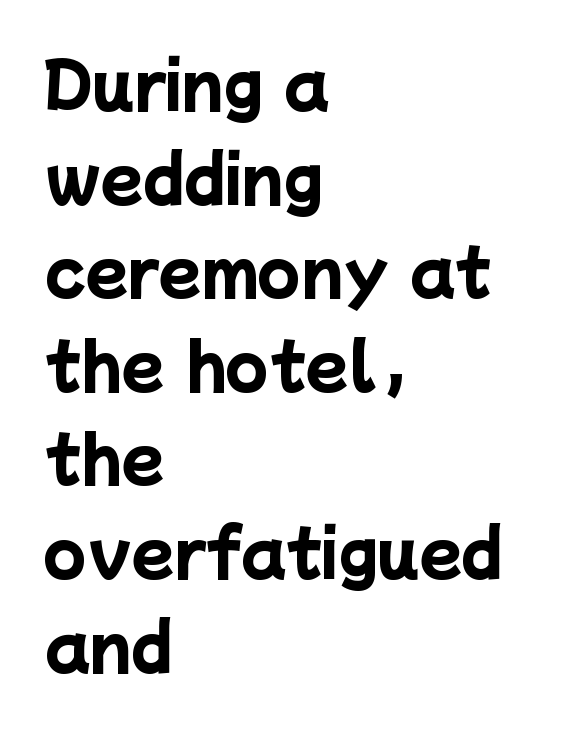
Q: Is the text bold? A: Yes.
Q: Is the typeface a serif or a sans-serif typeface? A: Sans-serif.
Q: Is the text underlined? A: No.
Q: How is the paragraph aligned? A: Left-aligned.
Q: Is the spacing between letters normal or unusually wide? A: Normal.
Q: Is the spacing between lines tight, normal or loose? A: Normal.
Q: Width (condensed, normal, or wide)? A: Normal.
Q: Stroke contrast? A: Low.
Q: x-height? A: Medium.
Q: Monospaced? A: No.
